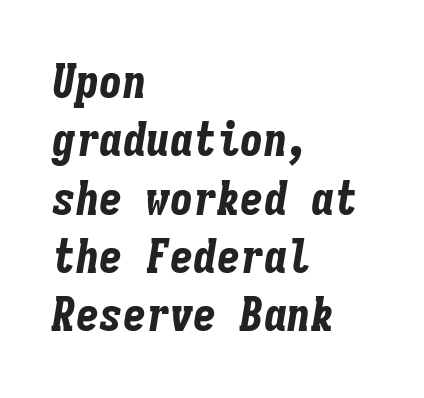
{"italic": "yes", "lean": "right", "slant_degrees": 9, "bold": "yes", "weight": "bold", "width": "condensed", "stroke_contrast": "low", "x_height": "medium", "monospaced": "yes", "underline": "no", "align": "left", "line_spacing_ratio": 1.24, "letter_spacing": "normal", "letter_spacing_em": 0.0, "glyph_px": 47}
